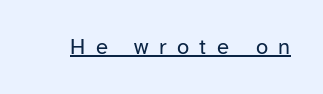
Q: Is the text bold? A: No.
Q: Is the text italic (slanted)? A: No, it is upright.
Q: Is the text underlined? A: Yes.
Q: Is the spacing between letters normal or unusually wide? A: Unusually wide.
